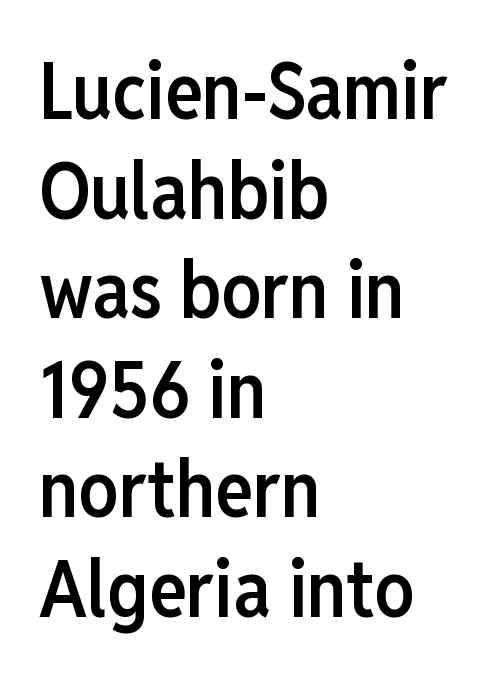
Font category for this specimen: sans-serif. Here the designer chose a conventional face with non-uniform glyph widths. All the whitespace from short lines collects on the right. How heavy is the stroke? Medium-heavy — a semibold, shy of bold. Compared with typical body copy, the letter spacing here is the same. Upright lettering throughout.
